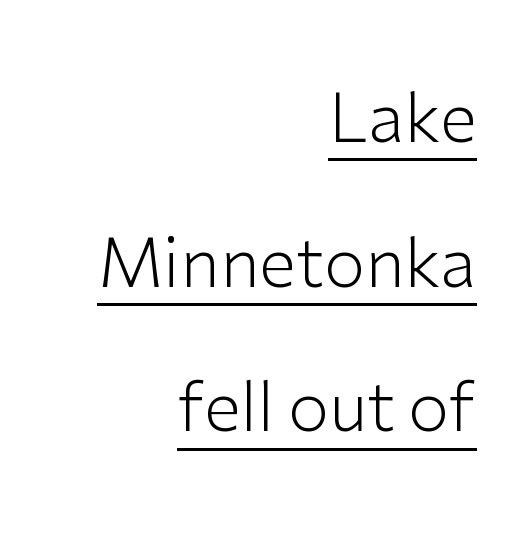
Q: Is the text bold? A: No.
Q: Is the text italic (slanted)? A: No, it is upright.
Q: Is the typeface a serif or a sans-serif typeface? A: Sans-serif.
Q: Is the text underlined? A: Yes.
Q: How is the paragraph aligned? A: Right-aligned.
Q: Is the spacing between letters normal or unusually wide? A: Normal.
Q: Is the spacing between lines tight, normal or loose? A: Loose.
Q: Width (condensed, normal, or wide)? A: Normal.
Q: Stroke contrast? A: Low.
Q: x-height? A: Medium.
Q: Monospaced? A: No.
